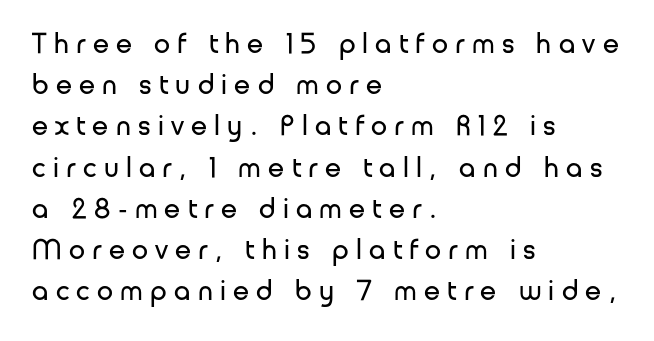
Q: Is the text bold? A: No.
Q: Is the text italic (slanted)? A: No, it is upright.
Q: Is the typeface a serif or a sans-serif typeface? A: Sans-serif.
Q: Is the text underlined? A: No.
Q: How is the paragraph aligned? A: Left-aligned.
Q: Is the spacing between letters normal or unusually wide? A: Unusually wide.
Q: Is the spacing between lines tight, normal or loose? A: Normal.
Q: Width (condensed, normal, or wide)? A: Normal.
Q: Stroke contrast? A: Low.
Q: x-height? A: Medium.
Q: Monospaced? A: No.
